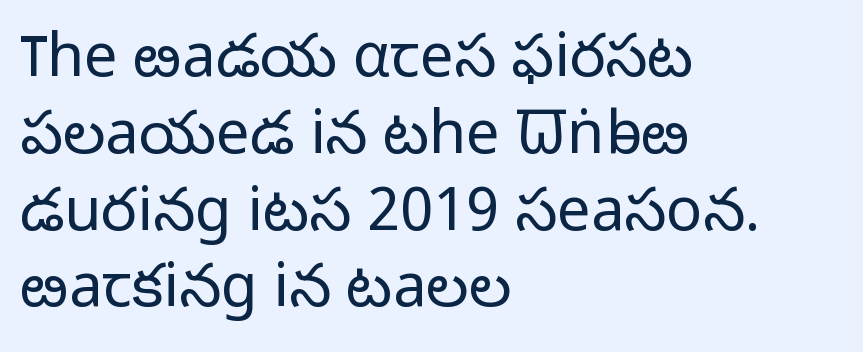
Q: Is the text bold? A: No.
Q: Is the text italic (slanted)? A: No, it is upright.
Q: Is the typeface a serif or a sans-serif typeface? A: Sans-serif.
Q: Is the text underlined? A: No.
Q: How is the paragraph aligned? A: Left-aligned.
Q: Is the spacing between letters normal or unusually wide? A: Normal.
Q: Is the spacing between lines tight, normal or loose? A: Normal.
Q: Width (condensed, normal, or wide)? A: Normal.
Q: Stroke contrast? A: Low.
Q: x-height? A: Medium.
Q: Monospaced? A: No.
